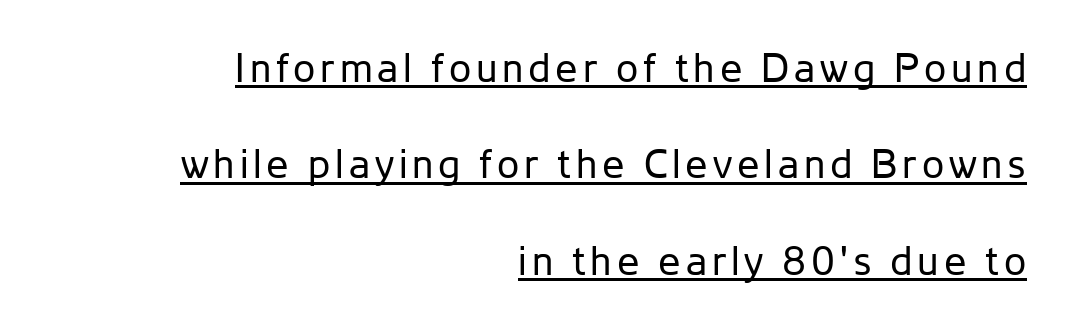
A roman cut, with each character standing at attention. Stroke thickness stays within the range of a standard reading face or lighter. The passage shown is typed in a proportional face where columns would drift. Vertical spacing — loose. The typesetter chose a ragged-left arrangement here. The rendered words wear a rule along their underside.
